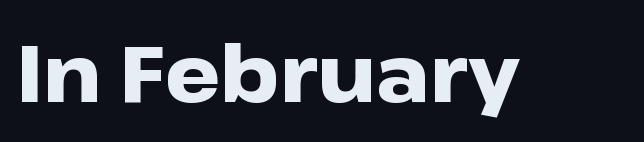
The image shows 79 px heavy, wide sans-serif type, upright; set normal letter spacing, not underlined; low stroke contrast and a medium x-height.
